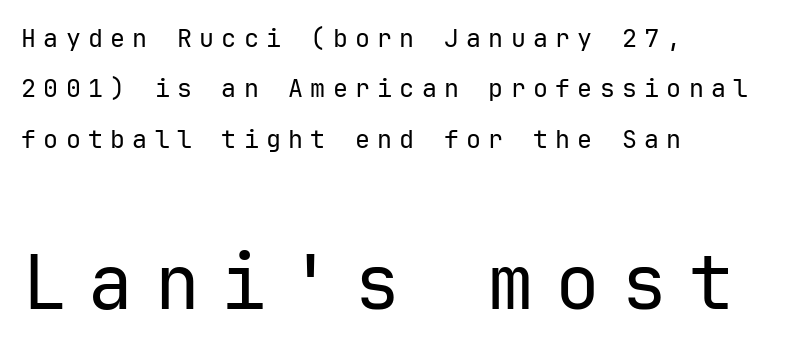
{"serif": "no", "italic": "no", "bold": "no", "weight": "regular", "width": "normal", "stroke_contrast": "low", "x_height": "medium", "monospaced": "yes", "underline": "no", "align": "left", "line_spacing": "loose", "line_spacing_ratio": 2.02, "letter_spacing": "wide", "letter_spacing_em": 0.29, "larger_block": "second", "size_ratio": 3.0, "glyph_px": 75}
